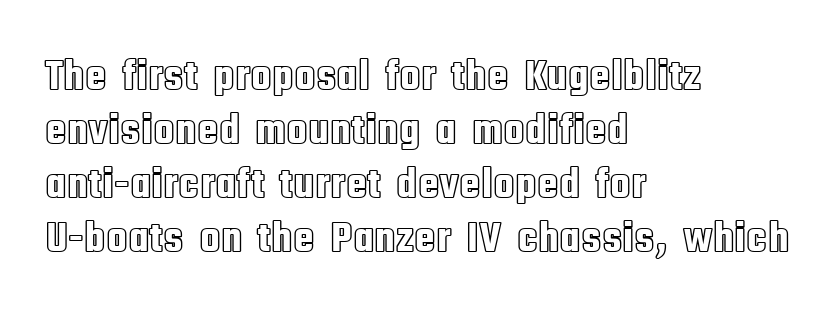
Q: Is the text italic (slanted)? A: No, it is upright.
Q: Is the text underlined? A: No.
Q: How is the paragraph aligned? A: Left-aligned.
Q: Is the spacing between letters normal or unusually wide? A: Normal.
Q: Width (condensed, normal, or wide)? A: Condensed.
Q: x-height? A: Large.
Q: Monospaced? A: No.
